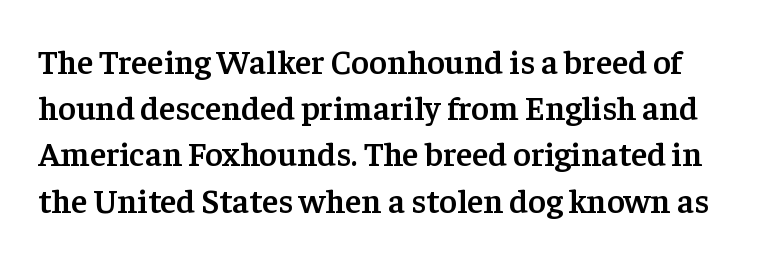
{"serif": "yes", "italic": "no", "bold": "semi", "weight": "semibold", "width": "normal", "stroke_contrast": "low", "x_height": "medium", "monospaced": "no", "underline": "no", "line_spacing": "normal", "line_spacing_ratio": 1.36, "letter_spacing": "normal", "letter_spacing_em": 0.0, "glyph_px": 34}
